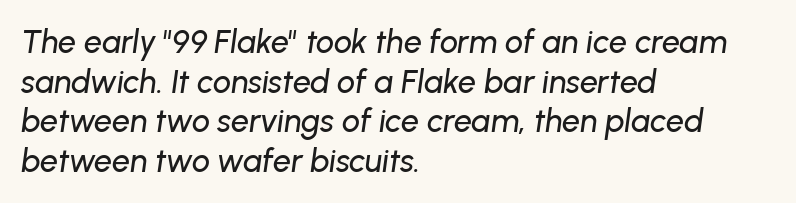
{"italic": "yes", "lean": "right", "slant_degrees": 8, "width": "normal", "stroke_contrast": "low", "x_height": "medium", "monospaced": "no", "underline": "no", "align": "left", "line_spacing_ratio": 1.24, "letter_spacing": "normal", "letter_spacing_em": 0.0, "glyph_px": 32}
